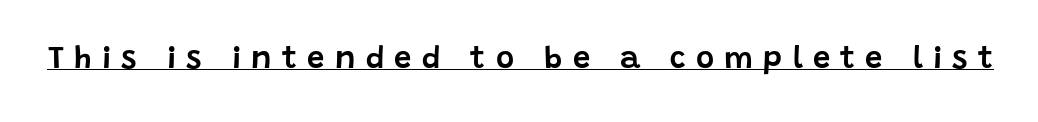
What decoration does the sample have? An underline. Stroke terminals: plain, sans-serif. Characters remain perfectly vertical along every line. Note the varied advance widths — an 'i' is clearly narrower than an 'm'.
